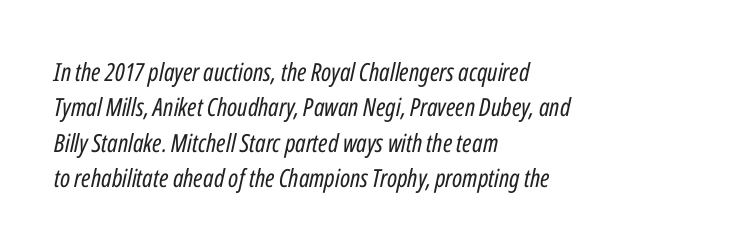
The rendering keeps characters at their native spacing. Compared with typical paragraphs, the rows here are spaced about the same. The passage is arranged the way most books set body copy — flush left. Any mark beneath the type? The region is blank.
